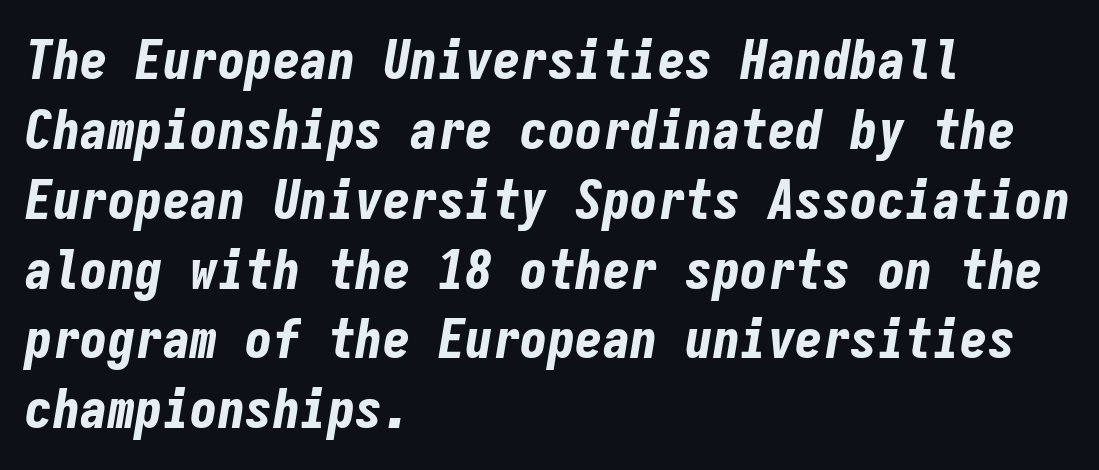
Q: Is the text bold? A: Yes.
Q: Is the text italic (slanted)? A: Yes, it leans right by about 9 degrees.
Q: Is the text underlined? A: No.
Q: How is the paragraph aligned? A: Left-aligned.
Q: Is the spacing between letters normal or unusually wide? A: Normal.
Q: Is the spacing between lines tight, normal or loose? A: Normal.
Q: Width (condensed, normal, or wide)? A: Condensed.
Q: Stroke contrast? A: Low.
Q: x-height? A: Medium.
Q: Monospaced? A: Yes.
